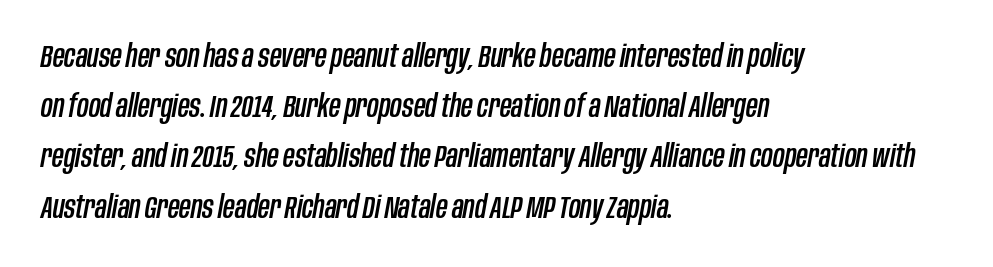
Students, note that the glyphs here touch the page at normal intervals. Bare-footed words on every line. An italicized treatment has been applied to the whole sample. Note the varied advance widths — an 'i' is clearly narrower than an 'm'.
